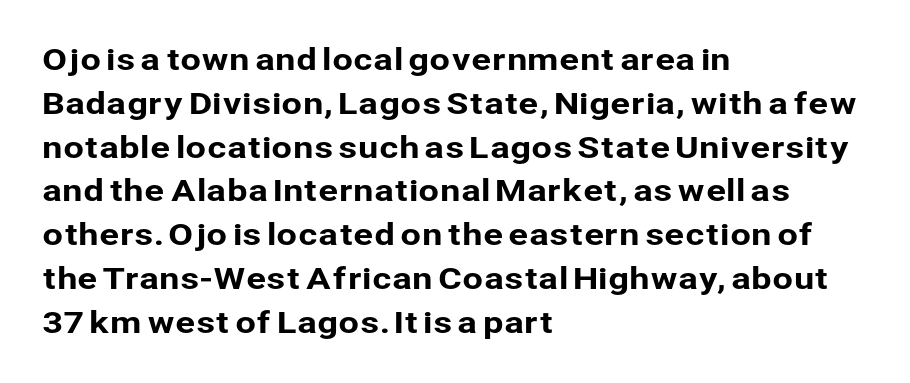
Q: Is the text italic (slanted)? A: No, it is upright.
Q: Is the typeface a serif or a sans-serif typeface? A: Sans-serif.
Q: Is the text underlined? A: No.
Q: How is the paragraph aligned? A: Left-aligned.
Q: Is the spacing between letters normal or unusually wide? A: Normal.
Q: Is the spacing between lines tight, normal or loose? A: Normal.
Q: Width (condensed, normal, or wide)? A: Normal.
Q: Stroke contrast? A: Low.
Q: x-height? A: Medium.
Q: Monospaced? A: No.
